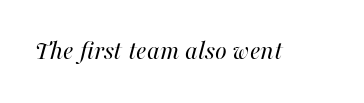
Q: Is the text bold? A: No.
Q: Is the text italic (slanted)? A: Yes, it leans right by about 16 degrees.
Q: Is the text underlined? A: No.
Q: Is the spacing between letters normal or unusually wide? A: Normal.
